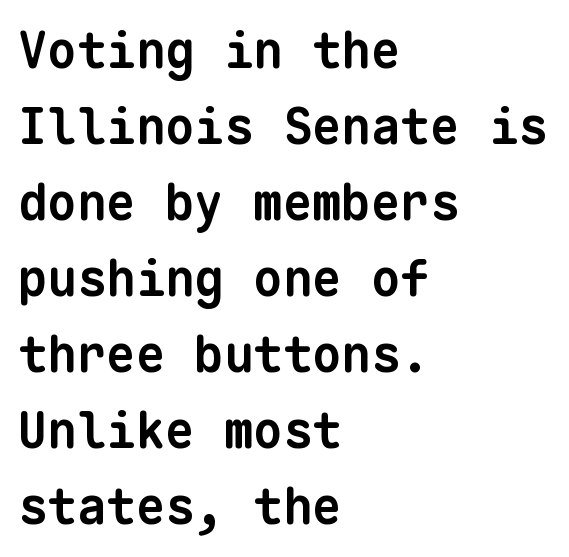
Q: Is the text bold? A: Yes.
Q: Is the typeface a serif or a sans-serif typeface? A: Sans-serif.
Q: Is the text underlined? A: No.
Q: How is the paragraph aligned? A: Left-aligned.
Q: Is the spacing between letters normal or unusually wide? A: Normal.
Q: Is the spacing between lines tight, normal or loose? A: Normal.
Q: Width (condensed, normal, or wide)? A: Normal.
Q: Stroke contrast? A: Low.
Q: x-height? A: Medium.
Q: Monospaced? A: Yes.
